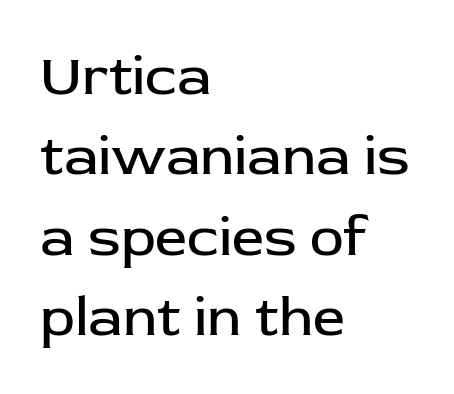
These lines stack with their left ends in a neat column. Look at the tracking — it's just the regular setting, nothing added. This sample has the flowing, uneven cadence of proportional lettering. A light-to-regular cut is what we see here.
